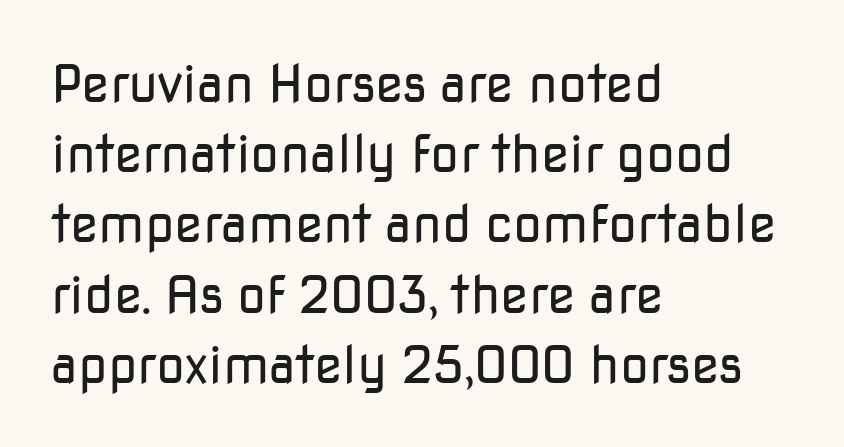
The image shows 52 px regular-weight sans-serif type, upright; set left-aligned, normal line spacing (1.35x), normal letter spacing, not underlined; low stroke contrast and a medium x-height.
